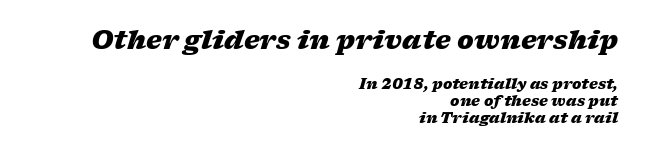
{"italic": "yes", "lean": "right", "slant_degrees": 17, "bold": "yes", "underline": "no", "align": "right", "line_spacing_ratio": 1.18, "letter_spacing": "normal", "letter_spacing_em": 0.0, "larger_block": "first", "size_ratio": 1.79, "glyph_px": 25}
